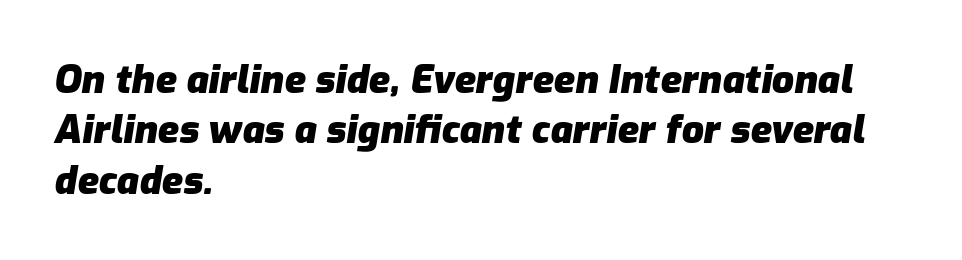
Q: Is the text bold? A: Yes.
Q: Is the text italic (slanted)? A: Yes, it leans right by about 9 degrees.
Q: Is the text underlined? A: No.
Q: How is the paragraph aligned? A: Left-aligned.
Q: Is the spacing between letters normal or unusually wide? A: Normal.
Q: Is the spacing between lines tight, normal or loose? A: Normal.
Q: Width (condensed, normal, or wide)? A: Normal.
Q: Stroke contrast? A: Low.
Q: x-height? A: Medium.
Q: Monospaced? A: No.
